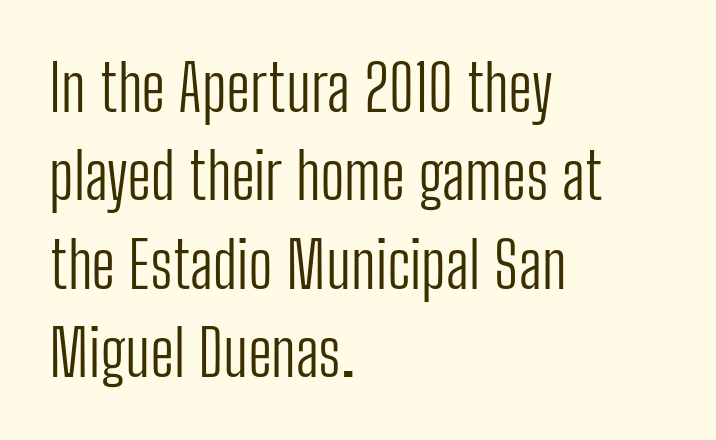
{"serif": "no", "italic": "no", "bold": "no", "weight": "light", "width": "condensed", "stroke_contrast": "low", "x_height": "medium", "monospaced": "no", "underline": "no", "align": "left", "line_spacing": "normal", "line_spacing_ratio": 1.38, "letter_spacing": "normal", "letter_spacing_em": 0.0, "glyph_px": 64}
